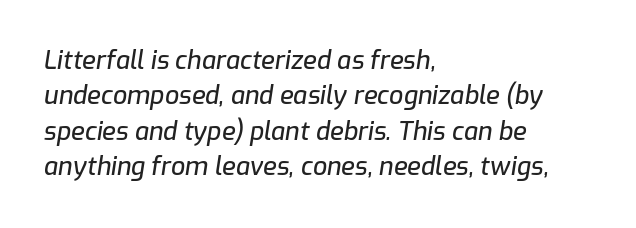
{"italic": "yes", "lean": "right", "slant_degrees": 9, "underline": "no", "align": "left", "line_spacing": "normal", "line_spacing_ratio": 1.42, "letter_spacing": "normal", "letter_spacing_em": 0.0, "glyph_px": 25}
